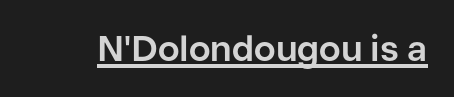
The image shows 35 px bold sans-serif type, upright; set normal letter spacing, underlined; low stroke contrast and a medium x-height.
